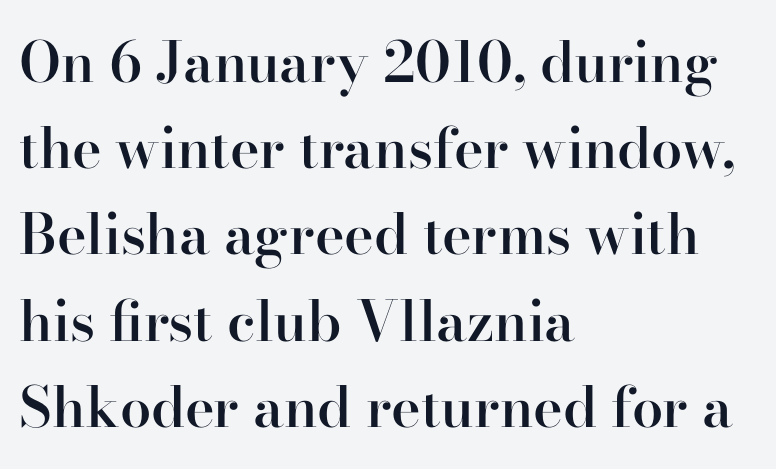
Q: Is the text bold? A: Semi-bold.
Q: Is the text italic (slanted)? A: No, it is upright.
Q: Is the typeface a serif or a sans-serif typeface? A: Serif.
Q: Is the text underlined? A: No.
Q: How is the paragraph aligned? A: Left-aligned.
Q: Is the spacing between letters normal or unusually wide? A: Normal.
Q: Is the spacing between lines tight, normal or loose? A: Normal.
Q: Width (condensed, normal, or wide)? A: Normal.
Q: Stroke contrast? A: High.
Q: x-height? A: Small.
Q: Monospaced? A: No.
